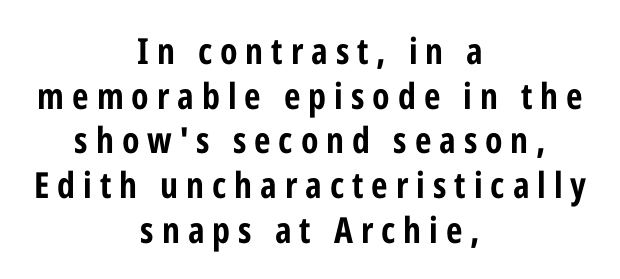
Q: Is the text bold? A: Yes.
Q: Is the text italic (slanted)? A: No, it is upright.
Q: Is the typeface a serif or a sans-serif typeface? A: Sans-serif.
Q: Is the text underlined? A: No.
Q: How is the paragraph aligned? A: Centered.
Q: Is the spacing between letters normal or unusually wide? A: Unusually wide.
Q: Width (condensed, normal, or wide)? A: Condensed.
Q: Stroke contrast? A: Low.
Q: x-height? A: Medium.
Q: Monospaced? A: No.
